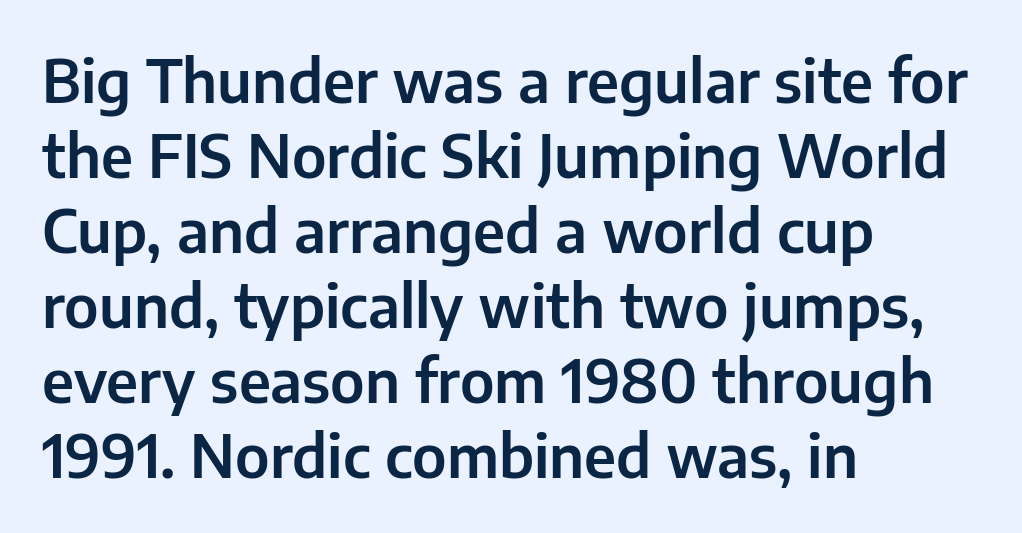
Q: Is the text italic (slanted)? A: No, it is upright.
Q: Is the typeface a serif or a sans-serif typeface? A: Sans-serif.
Q: Is the text underlined? A: No.
Q: How is the paragraph aligned? A: Left-aligned.
Q: Is the spacing between letters normal or unusually wide? A: Normal.
Q: Is the spacing between lines tight, normal or loose? A: Normal.
Q: Width (condensed, normal, or wide)? A: Normal.
Q: Stroke contrast? A: Low.
Q: x-height? A: Medium.
Q: Monospaced? A: No.
